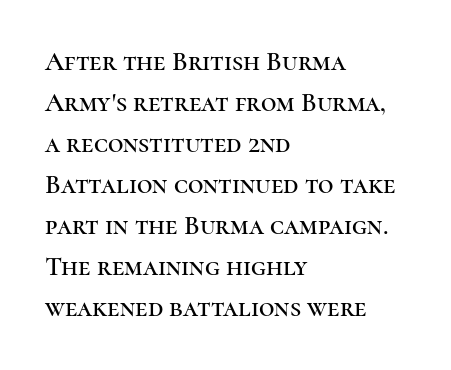
{"italic": "no", "underline": "no", "align": "left", "line_spacing": "normal", "line_spacing_ratio": 1.52, "letter_spacing": "normal", "letter_spacing_em": 0.0, "glyph_px": 27}
